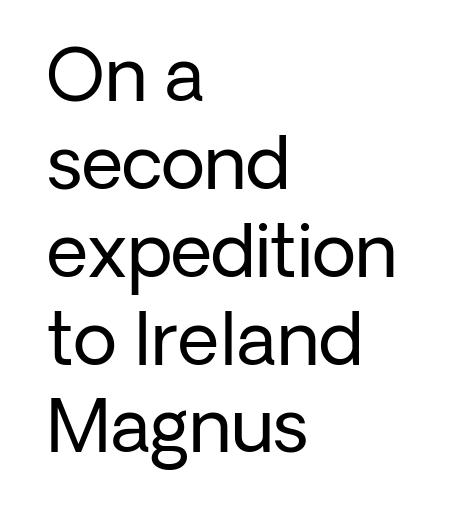
The space beneath each line is pristine and unruled. Nothing sits at the stroke ends, so this counts as sans-serif. Ascenders rise straight up at ninety degrees. This is not heavy type; no bold has been used.
